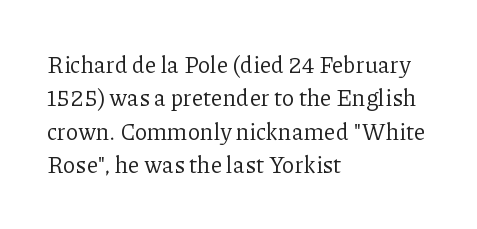
{"italic": "no", "bold": "no", "underline": "no", "align": "left", "line_spacing": "normal", "line_spacing_ratio": 1.45, "letter_spacing": "normal", "letter_spacing_em": 0.0, "glyph_px": 23}
